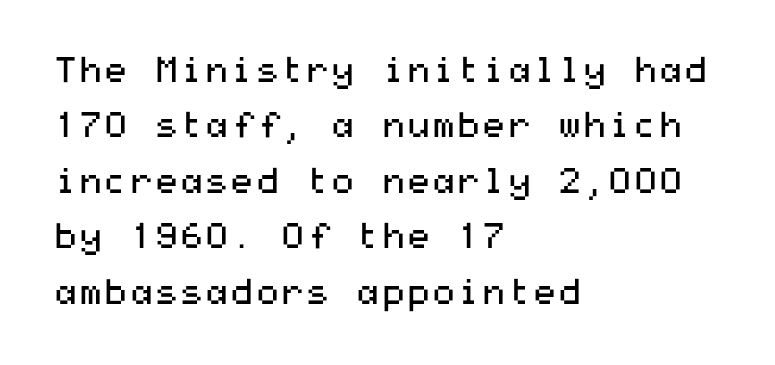
{"serif": "no", "italic": "no", "bold": "no", "weight": "regular", "width": "wide", "stroke_contrast": "medium", "x_height": "medium", "underline": "no", "align": "left", "line_spacing": "normal", "line_spacing_ratio": 1.54, "letter_spacing": "normal", "letter_spacing_em": 0.0, "glyph_px": 36}
